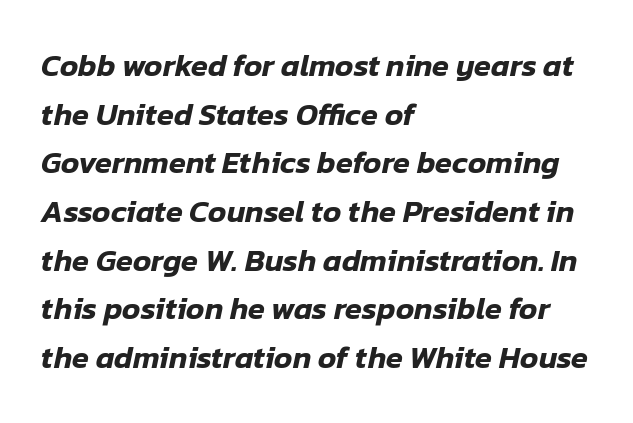
{"italic": "yes", "lean": "right", "slant_degrees": 12, "width": "normal", "stroke_contrast": "low", "x_height": "medium", "monospaced": "no", "underline": "no", "align": "left", "line_spacing": "normal", "line_spacing_ratio": 1.57, "letter_spacing": "normal", "letter_spacing_em": 0.0, "glyph_px": 31}
